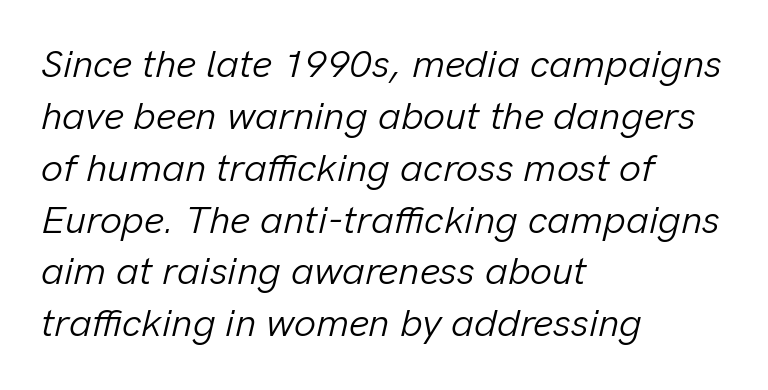
Q: Is the text bold? A: No.
Q: Is the text italic (slanted)? A: Yes, it leans right by about 13 degrees.
Q: Is the text underlined? A: No.
Q: How is the paragraph aligned? A: Left-aligned.
Q: Is the spacing between letters normal or unusually wide? A: Normal.
Q: Is the spacing between lines tight, normal or loose? A: Normal.
Q: Width (condensed, normal, or wide)? A: Normal.
Q: Stroke contrast? A: Low.
Q: x-height? A: Medium.
Q: Monospaced? A: No.
